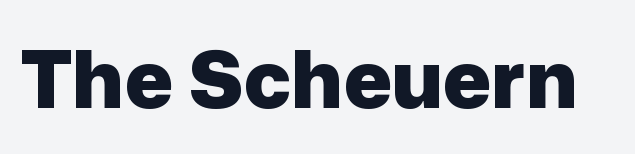
Q: Is the text bold? A: Yes.
Q: Is the text italic (slanted)? A: No, it is upright.
Q: Is the typeface a serif or a sans-serif typeface? A: Sans-serif.
Q: Is the text underlined? A: No.
Q: Is the spacing between letters normal or unusually wide? A: Normal.
Q: Width (condensed, normal, or wide)? A: Normal.
Q: Stroke contrast? A: Low.
Q: x-height? A: Medium.
Q: Monospaced? A: No.
